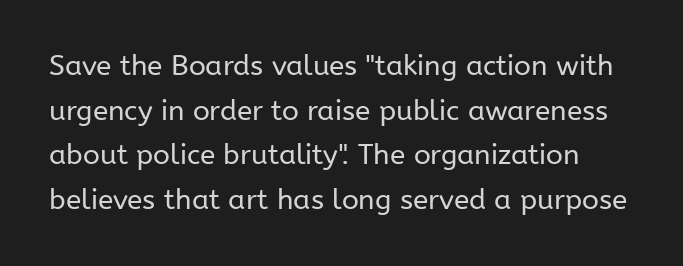
{"serif": "no", "italic": "no", "bold": "no", "weight": "regular", "width": "normal", "stroke_contrast": "low", "x_height": "medium", "monospaced": "no", "underline": "no", "line_spacing": "normal", "line_spacing_ratio": 1.59, "letter_spacing": "normal", "letter_spacing_em": 0.0, "glyph_px": 28}
